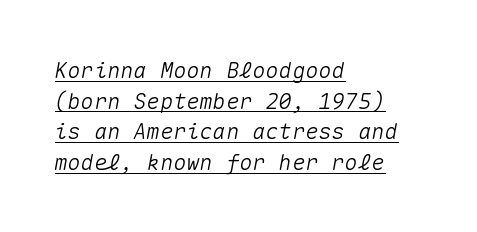
The horizontal fit of the characters is conventional and even. Reading down the column, the eye jumps a familiar distance to each next line. The rendered words wear a rule along their underside. Italic: yes, the glyphs are oblique. The compositor pushed each line to the left boundary.
